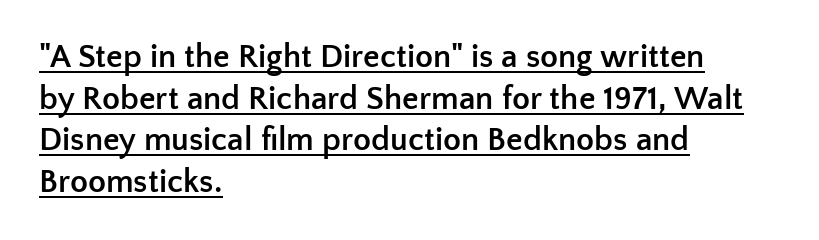
Q: Is the text bold? A: Yes.
Q: Is the text italic (slanted)? A: No, it is upright.
Q: Is the typeface a serif or a sans-serif typeface? A: Sans-serif.
Q: Is the text underlined? A: Yes.
Q: How is the paragraph aligned? A: Left-aligned.
Q: Is the spacing between letters normal or unusually wide? A: Normal.
Q: Is the spacing between lines tight, normal or loose? A: Normal.
Q: Width (condensed, normal, or wide)? A: Normal.
Q: Stroke contrast? A: Low.
Q: x-height? A: Medium.
Q: Monospaced? A: No.
